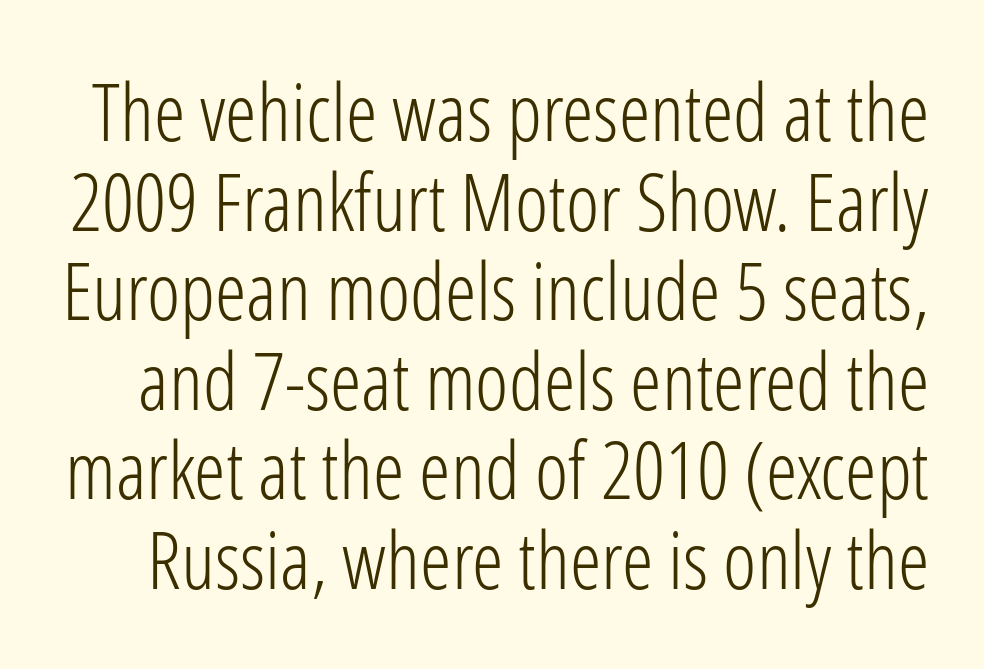
{"serif": "no", "italic": "no", "bold": "no", "weight": "light", "width": "condensed", "stroke_contrast": "low", "x_height": "medium", "monospaced": "no", "underline": "no", "line_spacing": "tight", "line_spacing_ratio": 1.12, "letter_spacing": "normal", "letter_spacing_em": 0.0, "glyph_px": 80}
